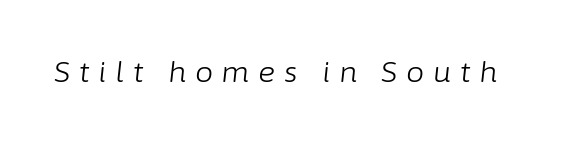
The image shows 29 px light type, italic (leaning right); set unusually wide letter spacing (+0.3 em), not underlined; low stroke contrast and a medium x-height.
